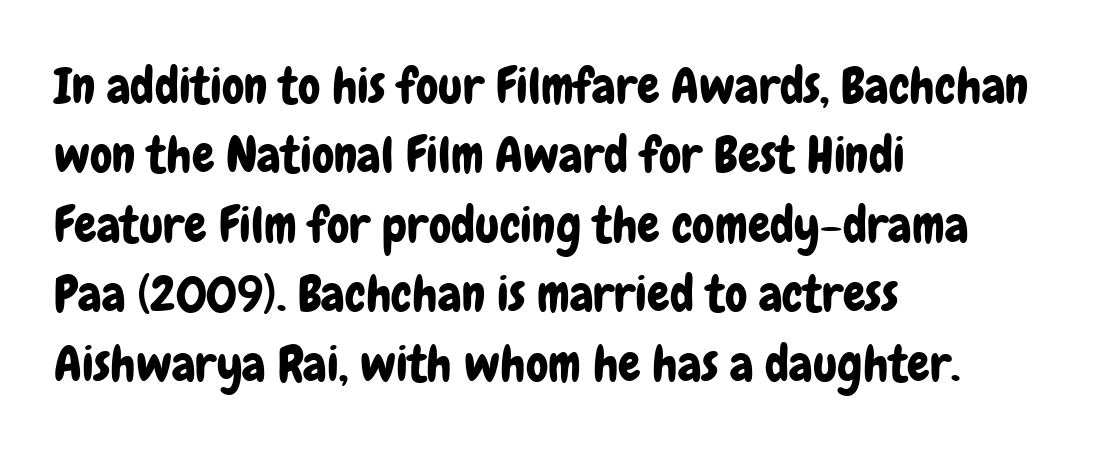
Q: Is the text italic (slanted)? A: No, it is upright.
Q: Is the typeface a serif or a sans-serif typeface? A: Sans-serif.
Q: Is the text underlined? A: No.
Q: How is the paragraph aligned? A: Left-aligned.
Q: Is the spacing between letters normal or unusually wide? A: Normal.
Q: Is the spacing between lines tight, normal or loose? A: Normal.
Q: Width (condensed, normal, or wide)? A: Condensed.
Q: Stroke contrast? A: Low.
Q: x-height? A: Medium.
Q: Monospaced? A: No.
